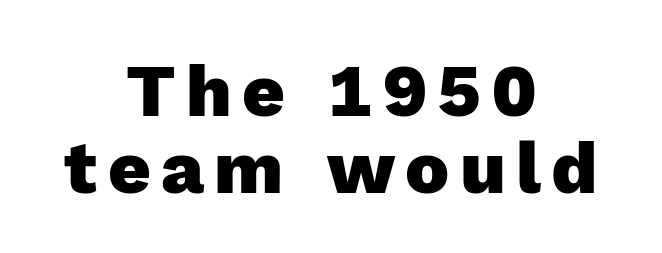
The image shows 74 px heavy sans-serif type, upright; set centered, tight line spacing (1.04x), not underlined; a medium x-height.
